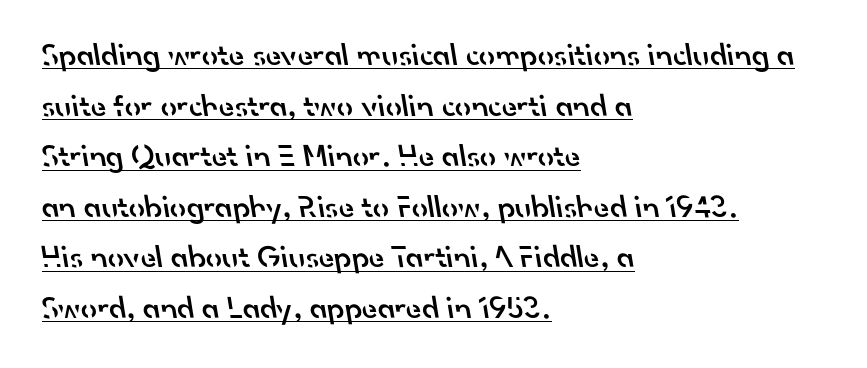
Q: Is the text bold? A: Semi-bold.
Q: Is the typeface a serif or a sans-serif typeface? A: Sans-serif.
Q: Is the text underlined? A: Yes.
Q: How is the paragraph aligned? A: Left-aligned.
Q: Is the spacing between letters normal or unusually wide? A: Normal.
Q: Is the spacing between lines tight, normal or loose? A: Normal.
Q: Width (condensed, normal, or wide)? A: Normal.
Q: Stroke contrast? A: Low.
Q: x-height? A: Small.
Q: Monospaced? A: No.
